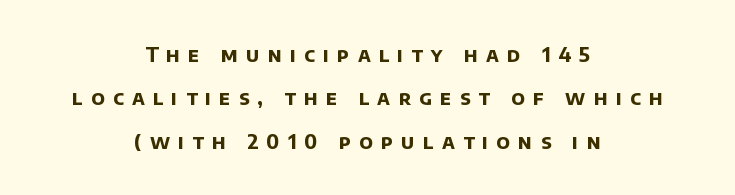
Q: Is the text bold? A: Yes.
Q: Is the text underlined? A: No.
Q: How is the paragraph aligned? A: Centered.
Q: Is the spacing between letters normal or unusually wide? A: Unusually wide.
Q: Is the spacing between lines tight, normal or loose? A: Loose.
